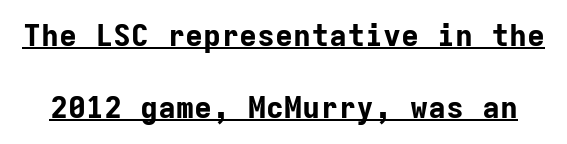
{"serif": "no", "italic": "no", "bold": "yes", "weight": "bold", "width": "normal", "stroke_contrast": "low", "x_height": "medium", "monospaced": "yes", "underline": "yes", "line_spacing": "loose", "line_spacing_ratio": 2.39, "letter_spacing": "normal", "letter_spacing_em": 0.0, "glyph_px": 30}
